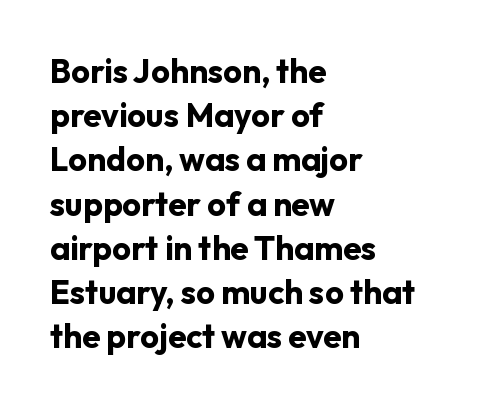
A dark, heavy texture on the line: the type is bold. Do the characters align in a grid? No, the font is proportional. Characters follow at the spacing the type designer built in. The type sits square on the baseline with zero lean. Clear beneath every line of the passage. The rendering anchors every line to the left-hand side.
